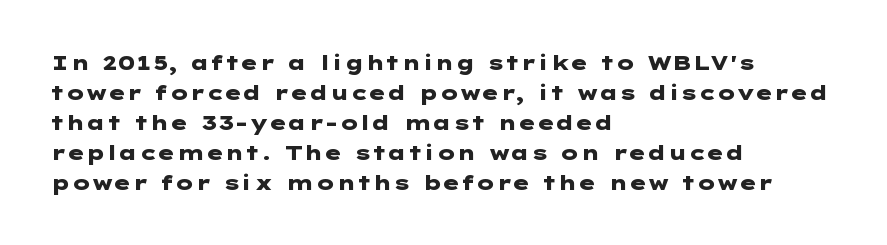
Q: Is the text bold? A: Yes.
Q: Is the text italic (slanted)? A: No, it is upright.
Q: Is the text underlined? A: No.
Q: How is the paragraph aligned? A: Left-aligned.
Q: Is the spacing between letters normal or unusually wide? A: Normal.
Q: Is the spacing between lines tight, normal or loose? A: Normal.
